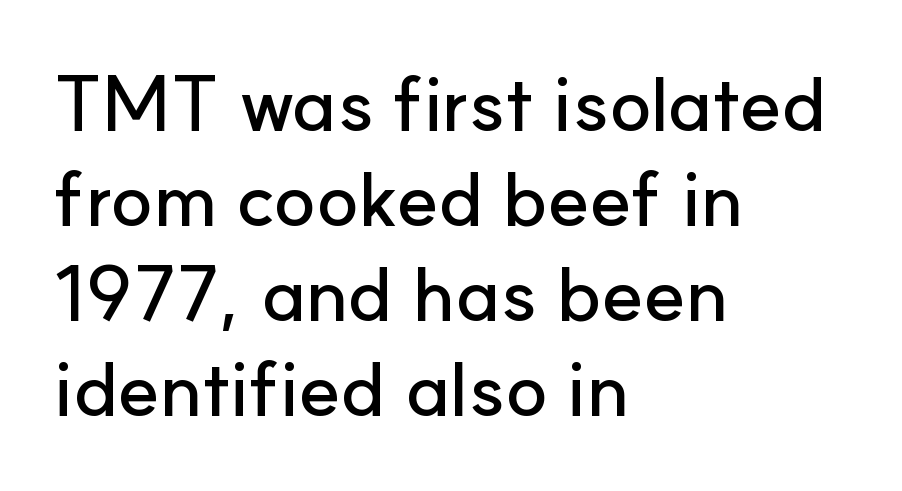
The image shows 78 px sans-serif type, upright; set left-aligned, line spacing 1.22x, normal letter spacing, not underlined; low stroke contrast and a small x-height.
